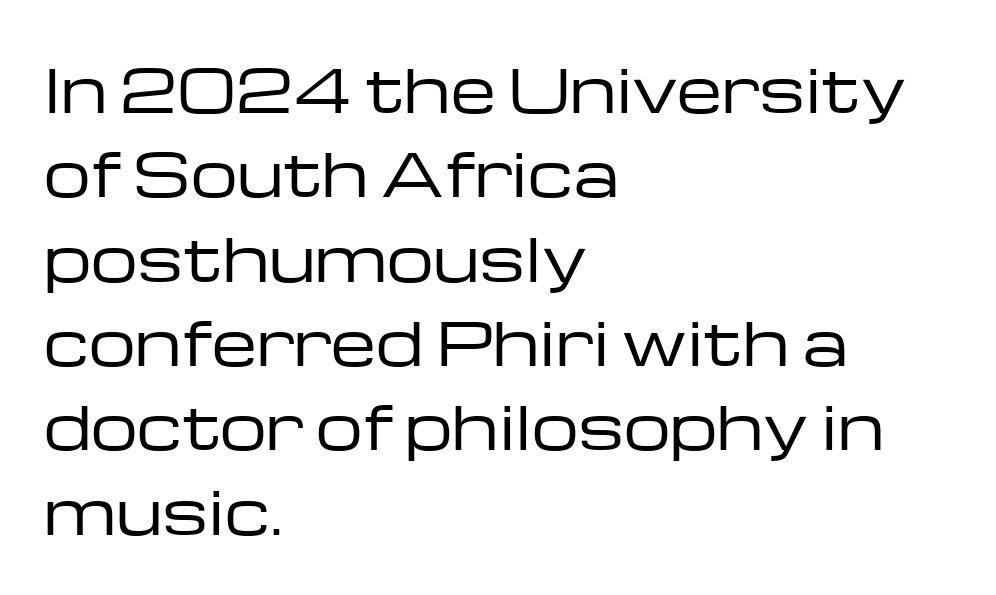
{"serif": "no", "italic": "no", "bold": "no", "weight": "regular", "width": "wide", "stroke_contrast": "low", "x_height": "medium", "monospaced": "no", "underline": "no", "align": "left", "line_spacing": "normal", "line_spacing_ratio": 1.43, "letter_spacing": "normal", "letter_spacing_em": 0.0, "glyph_px": 59}
